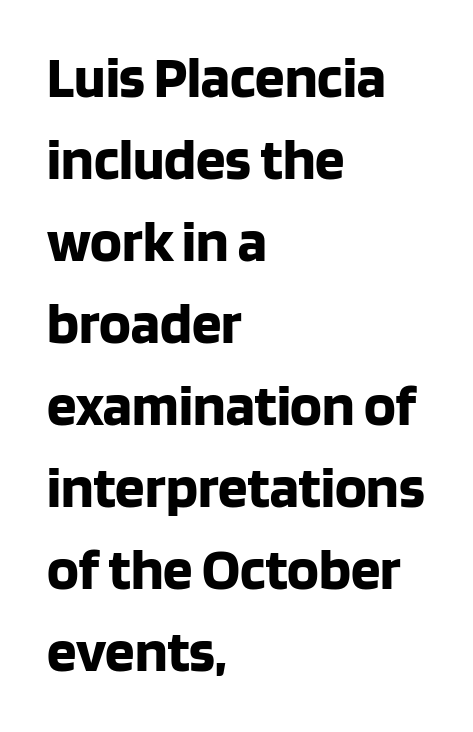
Q: Is the text bold? A: Yes.
Q: Is the text italic (slanted)? A: No, it is upright.
Q: Is the typeface a serif or a sans-serif typeface? A: Sans-serif.
Q: Is the text underlined? A: No.
Q: How is the paragraph aligned? A: Left-aligned.
Q: Is the spacing between letters normal or unusually wide? A: Normal.
Q: Is the spacing between lines tight, normal or loose? A: Normal.
Q: Width (condensed, normal, or wide)? A: Normal.
Q: Stroke contrast? A: Low.
Q: x-height? A: Large.
Q: Monospaced? A: No.
